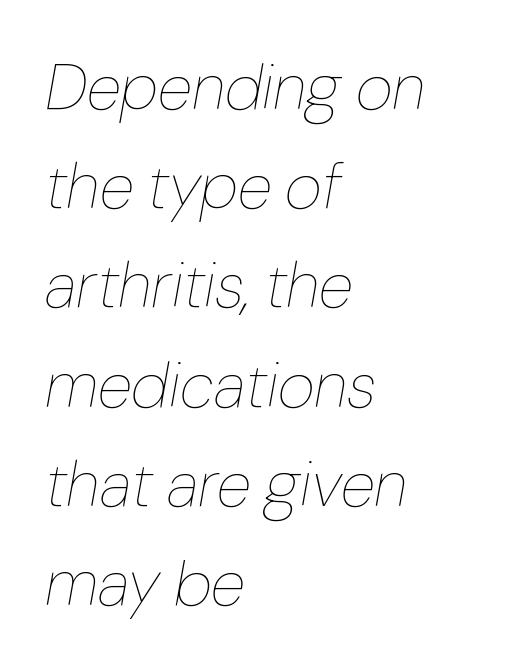
Q: Is the text bold? A: No.
Q: Is the text italic (slanted)? A: Yes, it leans right by about 10 degrees.
Q: Is the text underlined? A: No.
Q: How is the paragraph aligned? A: Left-aligned.
Q: Is the spacing between letters normal or unusually wide? A: Normal.
Q: Is the spacing between lines tight, normal or loose? A: Normal.
Q: Width (condensed, normal, or wide)? A: Normal.
Q: Stroke contrast? A: Low.
Q: x-height? A: Medium.
Q: Monospaced? A: No.
